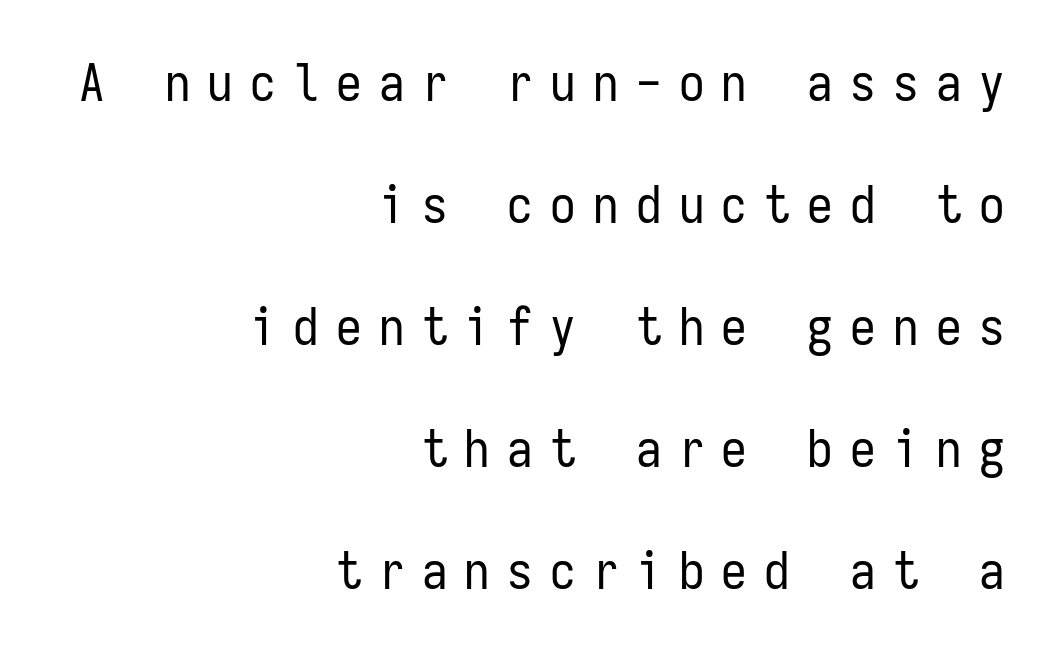
{"serif": "no", "italic": "no", "bold": "no", "weight": "regular", "width": "condensed", "stroke_contrast": "low", "x_height": "medium", "monospaced": "yes", "underline": "no", "align": "right", "line_spacing": "loose", "line_spacing_ratio": 2.39, "letter_spacing": "wide", "letter_spacing_em": 0.34, "glyph_px": 51}
